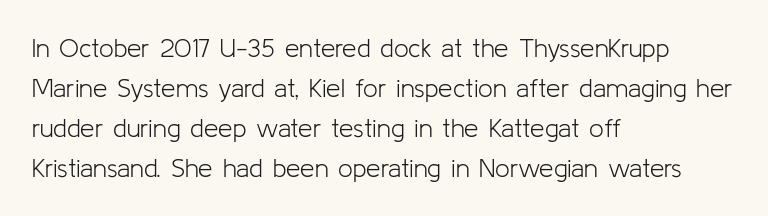
{"italic": "no", "bold": "no", "underline": "no", "align": "left", "line_spacing": "normal", "line_spacing_ratio": 1.54, "letter_spacing": "normal", "letter_spacing_em": 0.0, "glyph_px": 26}
